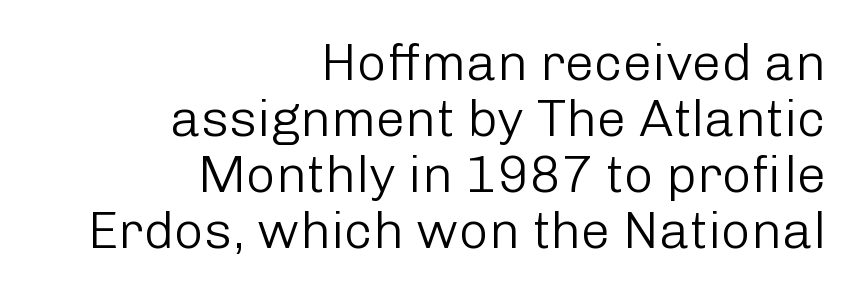
Ascenders rise straight up at ninety degrees. Alignment: flush right. The letters advance in unequal steps, a hallmark of proportional type. Letters have the restrained weight of plain body copy at most.
